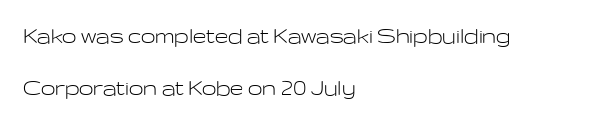
Q: Is the text bold? A: No.
Q: Is the text italic (slanted)? A: No, it is upright.
Q: Is the text underlined? A: No.
Q: How is the paragraph aligned? A: Left-aligned.
Q: Is the spacing between letters normal or unusually wide? A: Normal.
Q: Is the spacing between lines tight, normal or loose? A: Loose.
